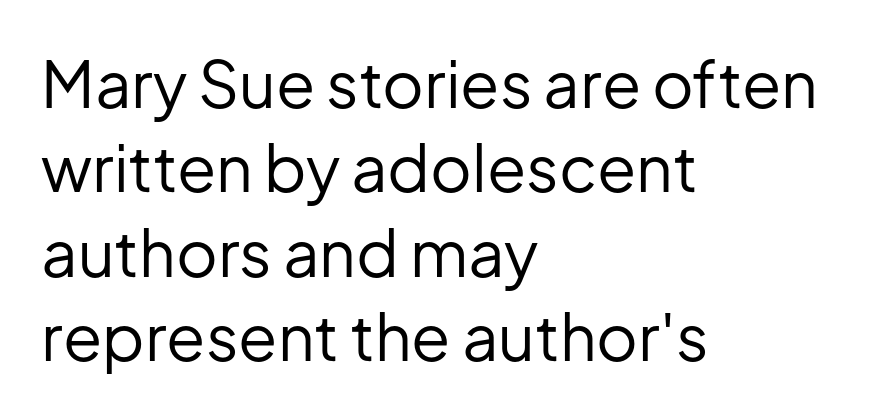
The image shows 64 px regular-weight sans-serif type, upright; set left-aligned, normal line spacing (1.32x), normal letter spacing, not underlined; low stroke contrast and a medium x-height.
